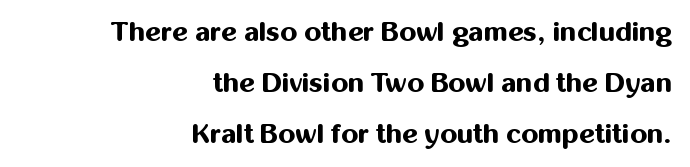
The gaps between neighbouring characters are ordinary and unremarkable. The setting favours the right margin, as signatures and pull-quotes sometimes do. Every character sits straight up, as roman type does. In terms of weight, the rendering is a true, heavy bold.
